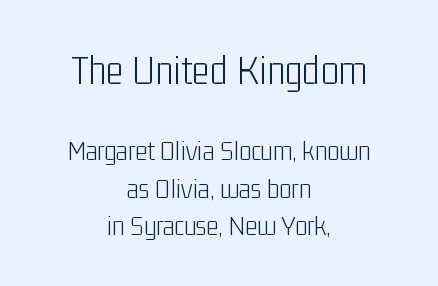
{"serif": "no", "italic": "no", "bold": "no", "weight": "light", "width": "condensed", "stroke_contrast": "low", "x_height": "medium", "monospaced": "no", "underline": "no", "align": "center", "line_spacing": "normal", "line_spacing_ratio": 1.28, "letter_spacing": "normal", "letter_spacing_em": 0.0, "larger_block": "first", "size_ratio": 1.48, "glyph_px": 43}
